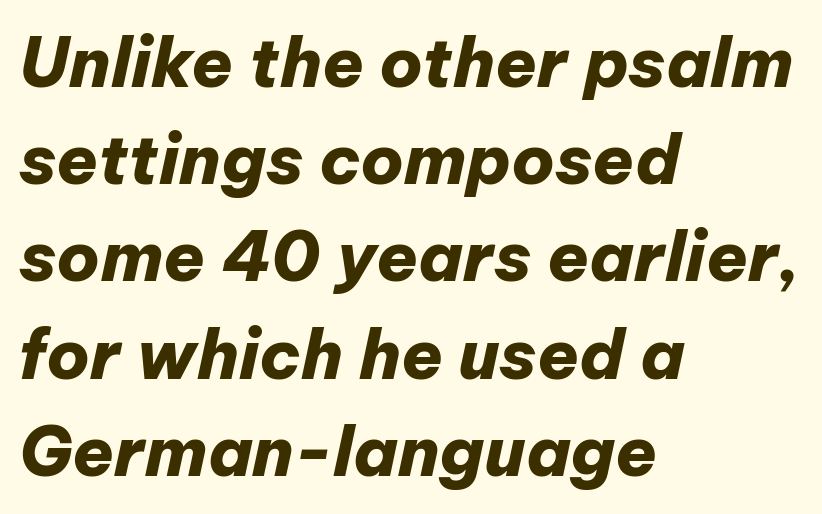
Q: Is the text bold? A: Yes.
Q: Is the text italic (slanted)? A: Yes, it leans right by about 12 degrees.
Q: Is the text underlined? A: No.
Q: How is the paragraph aligned? A: Left-aligned.
Q: Is the spacing between letters normal or unusually wide? A: Normal.
Q: Is the spacing between lines tight, normal or loose? A: Normal.
Q: Width (condensed, normal, or wide)? A: Normal.
Q: Stroke contrast? A: Low.
Q: x-height? A: Medium.
Q: Monospaced? A: No.
